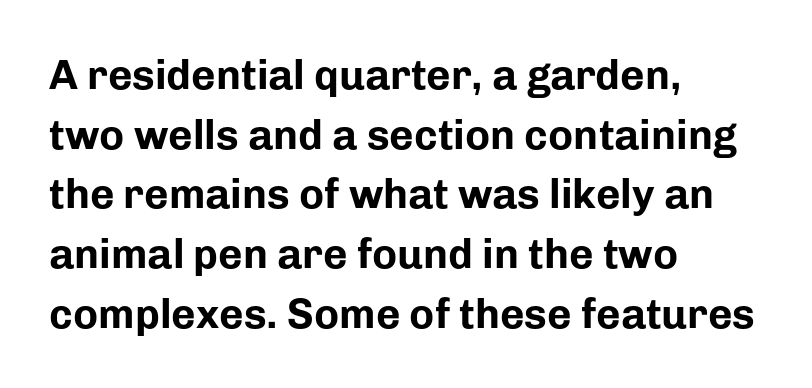
The image shows 42 px bold sans-serif type, upright; set left-aligned, normal line spacing (1.42x), normal letter spacing, not underlined; low stroke contrast and a medium x-height.
